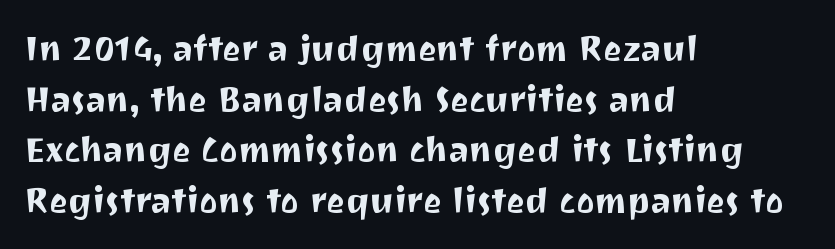
Q: Is the text italic (slanted)? A: No, it is upright.
Q: Is the typeface a serif or a sans-serif typeface? A: Sans-serif.
Q: Is the text underlined? A: No.
Q: How is the paragraph aligned? A: Left-aligned.
Q: Is the spacing between letters normal or unusually wide? A: Normal.
Q: Is the spacing between lines tight, normal or loose? A: Normal.
Q: Width (condensed, normal, or wide)? A: Normal.
Q: Stroke contrast? A: Medium.
Q: x-height? A: Medium.
Q: Monospaced? A: No.
